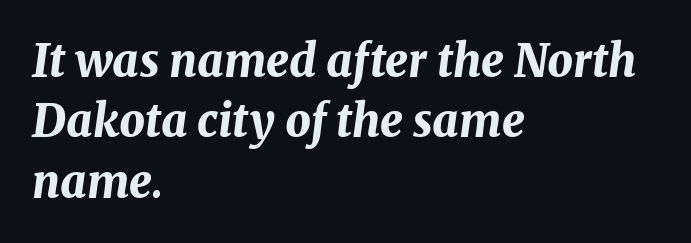
Typeset ragged right — the left edge is the straight one. Characters are canted at an angle relative to the baseline's perpendicular. Standard letterfit; no display-style spreading of the glyphs. The strip under each line holds only bare page. Varying glyph widths throughout — classic text-font behaviour. Notice how descenders clear the ascenders below comfortably — that's standard leading.
